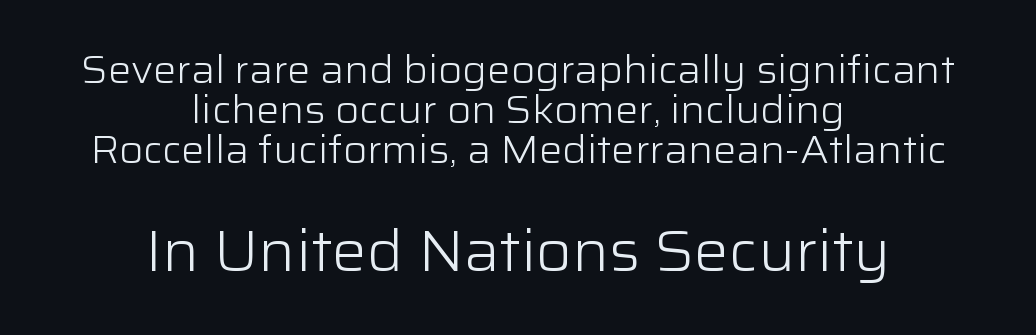
{"serif": "no", "italic": "no", "bold": "no", "weight": "light", "width": "normal", "stroke_contrast": "low", "x_height": "medium", "monospaced": "no", "underline": "no", "align": "center", "line_spacing": "tight", "line_spacing_ratio": 1.03, "letter_spacing": "normal", "letter_spacing_em": 0.0, "larger_block": "second", "size_ratio": 1.49, "glyph_px": 58}
